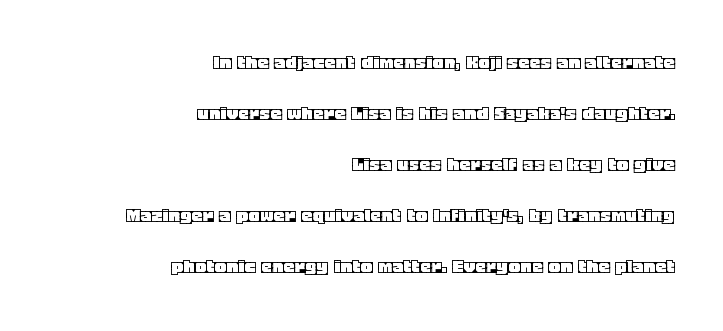
{"italic": "no", "underline": "no", "align": "right", "line_spacing": "loose", "line_spacing_ratio": 2.32, "letter_spacing": "normal", "letter_spacing_em": 0.0, "glyph_px": 22}
